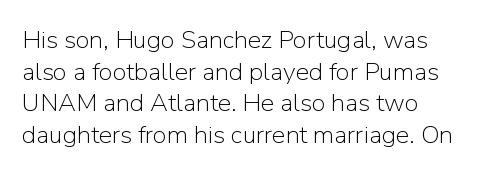
Q: Is the text bold? A: No.
Q: Is the text italic (slanted)? A: No, it is upright.
Q: Is the text underlined? A: No.
Q: How is the paragraph aligned? A: Left-aligned.
Q: Is the spacing between letters normal or unusually wide? A: Normal.
Q: Is the spacing between lines tight, normal or loose? A: Normal.
